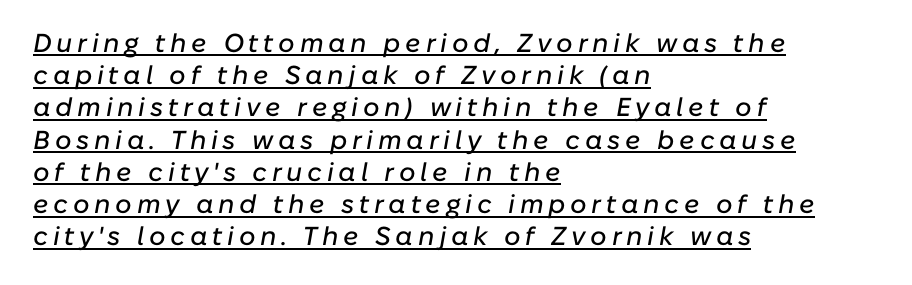
This sample is left-justified, so line endings fall wherever the words run out. Looks like someone drew a line under every word here. Looking at the ascenders, they clearly lean.
